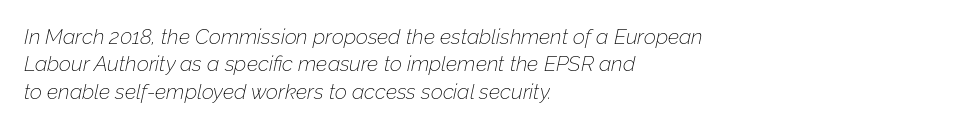
Q: Is the text bold? A: No.
Q: Is the text italic (slanted)? A: Yes, it leans right by about 12 degrees.
Q: Is the text underlined? A: No.
Q: How is the paragraph aligned? A: Left-aligned.
Q: Is the spacing between letters normal or unusually wide? A: Normal.
Q: Is the spacing between lines tight, normal or loose? A: Normal.
